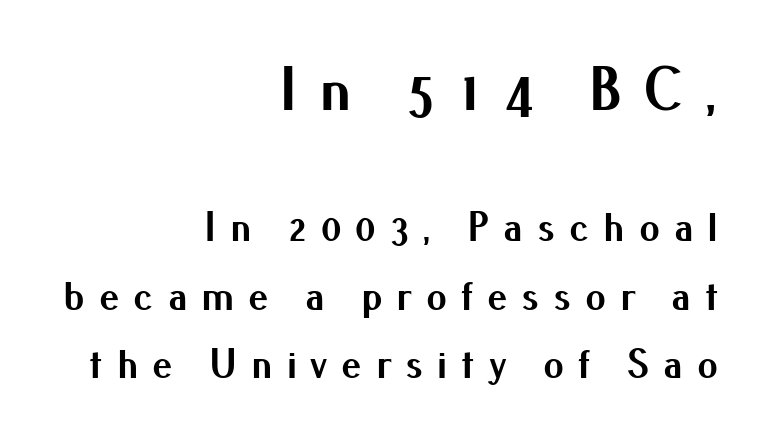
The image shows 62 px bold sans-serif type, upright; set right-aligned, normal line spacing (1.67x), unusually wide letter spacing (+0.34 em), not underlined; the first (top) block is 1.51x larger; medium stroke contrast and a small x-height.
